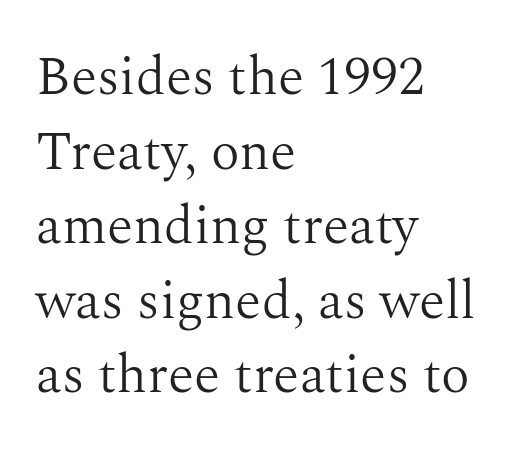
The image shows 54 px light serif type, upright; set left-aligned, normal line spacing (1.38x), normal letter spacing, not underlined; medium stroke contrast and a medium x-height.
